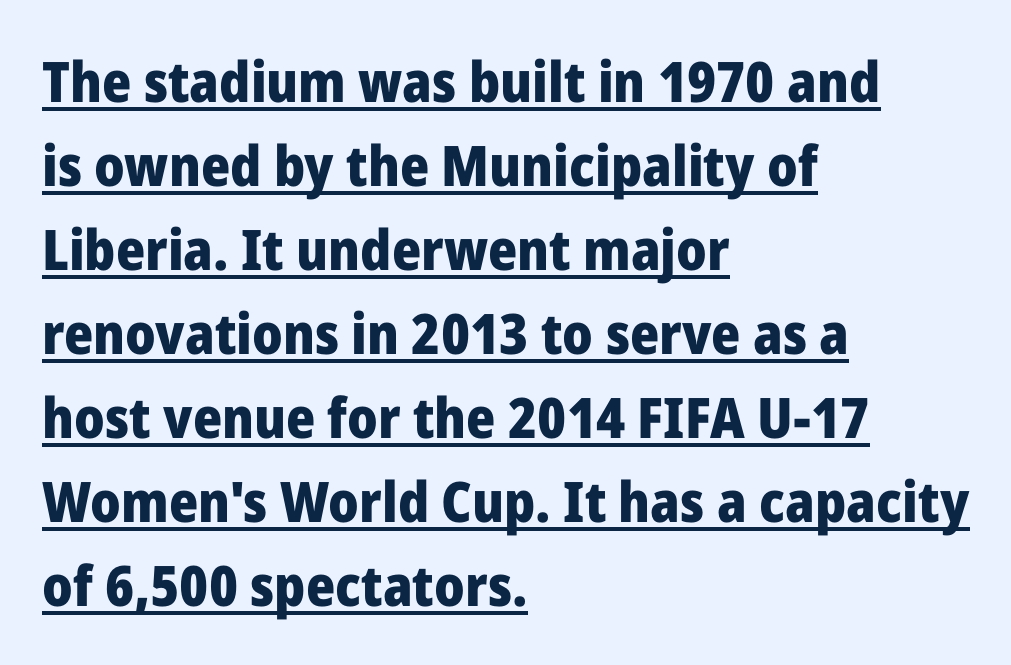
Think of a printed novel: that variable character pitch is what you see here. The paragraph shown leans on its left margin. Chunky letters — that's bold for sure. Check where the strokes stop: nothing finishes them off — pure sans.
